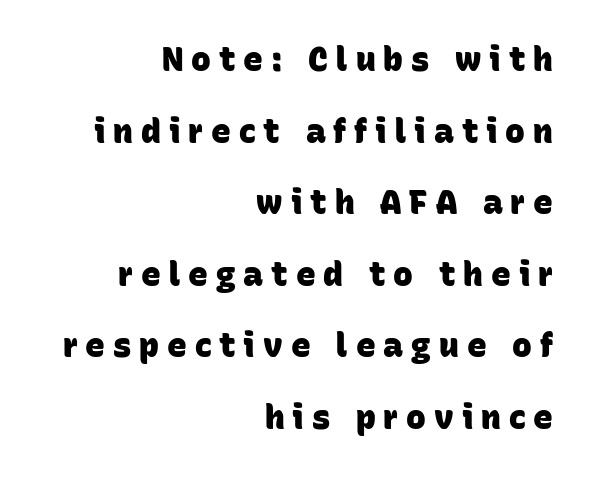
{"serif": "no", "bold": "yes", "weight": "heavy", "width": "normal", "stroke_contrast": "low", "x_height": "large", "monospaced": "no", "underline": "no", "align": "right", "line_spacing": "loose", "line_spacing_ratio": 2.17, "letter_spacing": "wide", "letter_spacing_em": 0.24, "glyph_px": 33}
